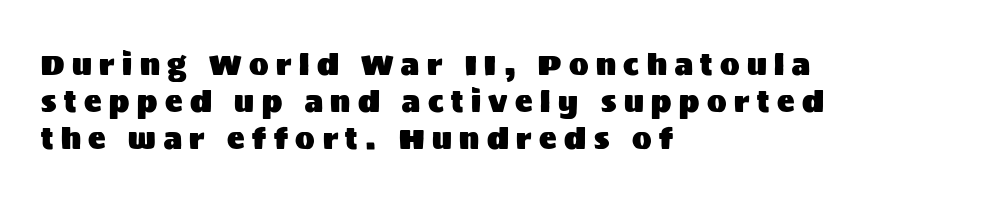
The image shows 29 px sans-serif type, upright; set left-aligned, normal line spacing (1.28x), unusually wide letter spacing (+0.26 em), not underlined; medium stroke contrast and a large x-height.
